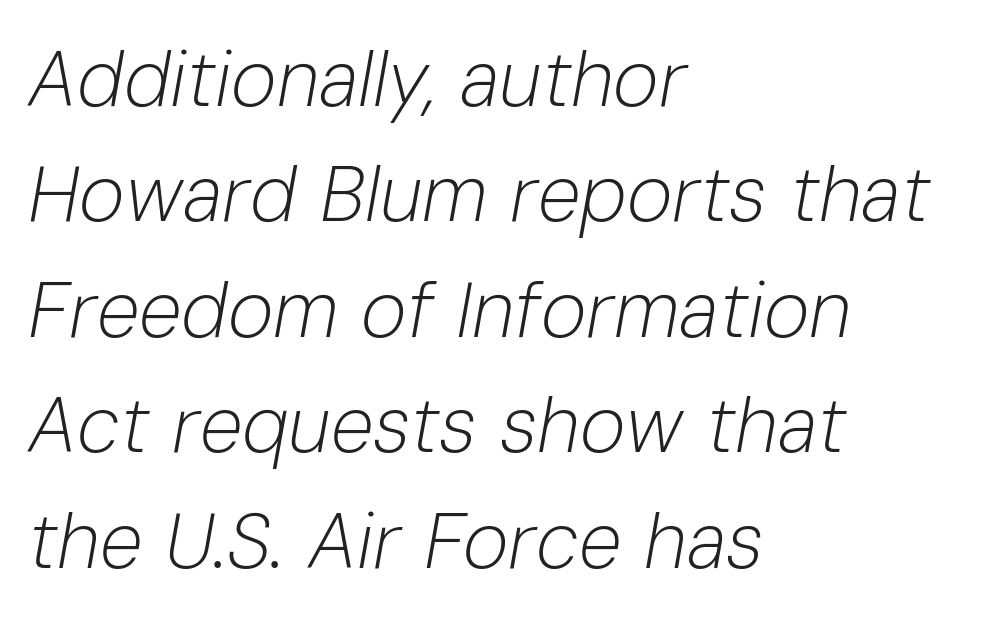
Q: Is the text bold? A: No.
Q: Is the text italic (slanted)? A: Yes, it leans right by about 10 degrees.
Q: Is the text underlined? A: No.
Q: How is the paragraph aligned? A: Left-aligned.
Q: Is the spacing between letters normal or unusually wide? A: Normal.
Q: Is the spacing between lines tight, normal or loose? A: Normal.
Q: Width (condensed, normal, or wide)? A: Normal.
Q: Stroke contrast? A: Low.
Q: x-height? A: Medium.
Q: Monospaced? A: No.
